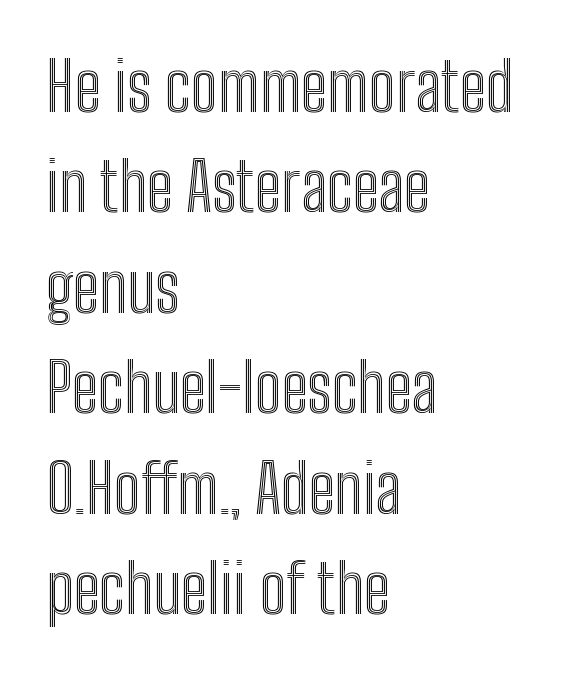
The image shows 67 px condensed type, upright; set left-aligned, normal line spacing (1.5x), normal letter spacing, not underlined; a medium x-height.
